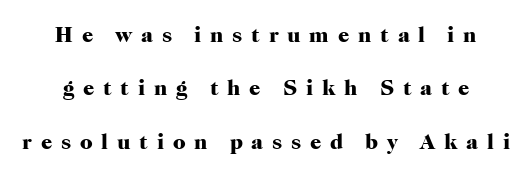
The vertical gap from one line to the next is large. Designer's note — italics off, roman on. Characters follow at a spacing far wider than the type designer built in. The passage shown is not underscored anywhere. Weight: bold.
